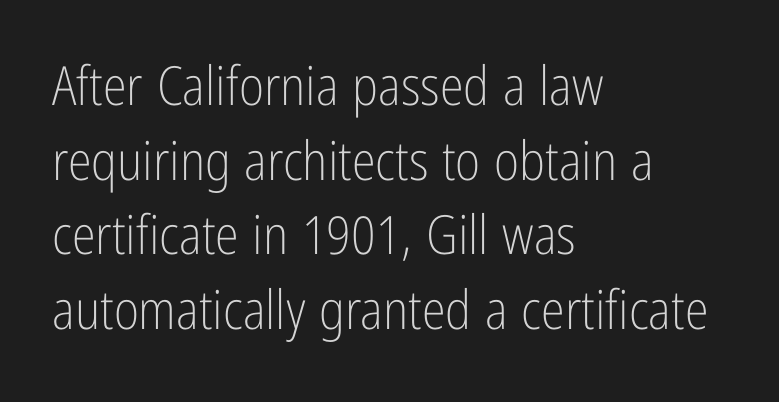
Q: Is the text bold? A: No.
Q: Is the text italic (slanted)? A: No, it is upright.
Q: Is the typeface a serif or a sans-serif typeface? A: Sans-serif.
Q: Is the text underlined? A: No.
Q: How is the paragraph aligned? A: Left-aligned.
Q: Is the spacing between letters normal or unusually wide? A: Normal.
Q: Is the spacing between lines tight, normal or loose? A: Normal.
Q: Width (condensed, normal, or wide)? A: Condensed.
Q: Stroke contrast? A: Low.
Q: x-height? A: Medium.
Q: Monospaced? A: No.
